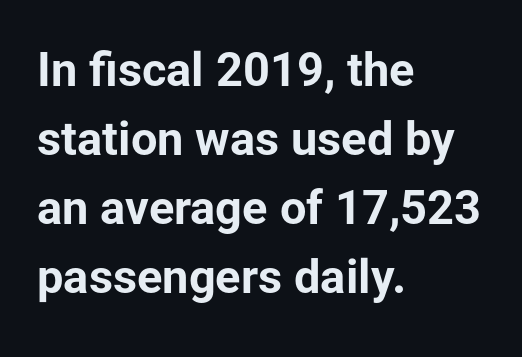
{"serif": "no", "italic": "no", "bold": "yes", "weight": "bold", "width": "normal", "stroke_contrast": "low", "x_height": "medium", "monospaced": "no", "underline": "no", "align": "left", "line_spacing": "normal", "line_spacing_ratio": 1.47, "letter_spacing": "normal", "letter_spacing_em": 0.0, "glyph_px": 47}
